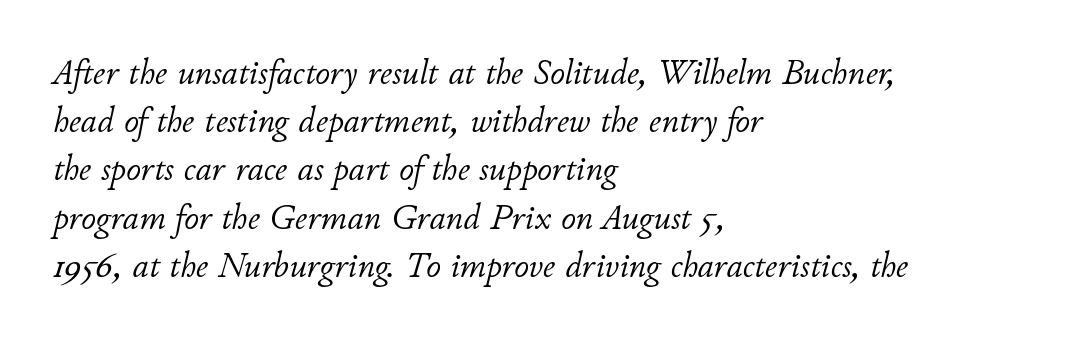
The image shows 36 px light type, italic (leaning right); set left-aligned, normal line spacing (1.34x), normal letter spacing, not underlined; low stroke contrast and a small x-height.
